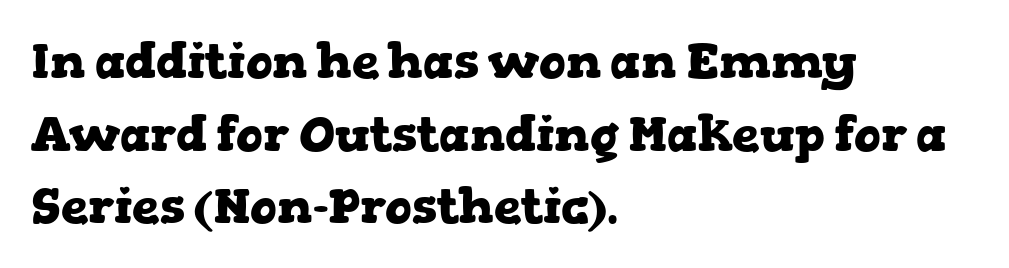
Q: Is the text bold? A: Yes.
Q: Is the text italic (slanted)? A: No, it is upright.
Q: Is the typeface a serif or a sans-serif typeface? A: Serif.
Q: Is the text underlined? A: No.
Q: How is the paragraph aligned? A: Left-aligned.
Q: Is the spacing between letters normal or unusually wide? A: Normal.
Q: Is the spacing between lines tight, normal or loose? A: Normal.
Q: Width (condensed, normal, or wide)? A: Wide.
Q: Stroke contrast? A: Low.
Q: x-height? A: Medium.
Q: Monospaced? A: No.
